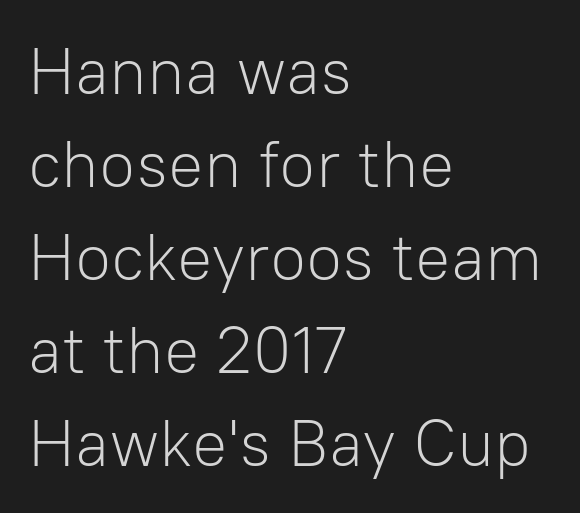
The image shows 66 px light sans-serif type, upright; set left-aligned, normal line spacing (1.41x), normal letter spacing, not underlined; low stroke contrast and a medium x-height.
